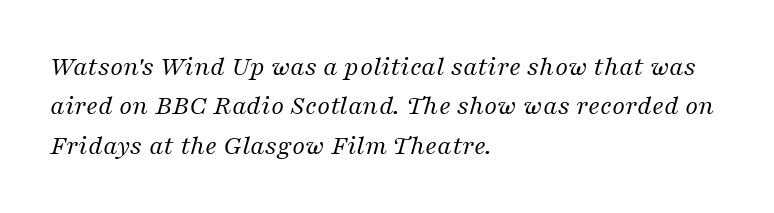
Q: Is the text bold? A: No.
Q: Is the text italic (slanted)? A: Yes, it leans right by about 16 degrees.
Q: Is the typeface a serif or a sans-serif typeface? A: Serif.
Q: Is the text underlined? A: No.
Q: How is the paragraph aligned? A: Left-aligned.
Q: Is the spacing between letters normal or unusually wide? A: Normal.
Q: Is the spacing between lines tight, normal or loose? A: Normal.
Q: Width (condensed, normal, or wide)? A: Normal.
Q: Stroke contrast? A: Medium.
Q: x-height? A: Medium.
Q: Monospaced? A: No.
